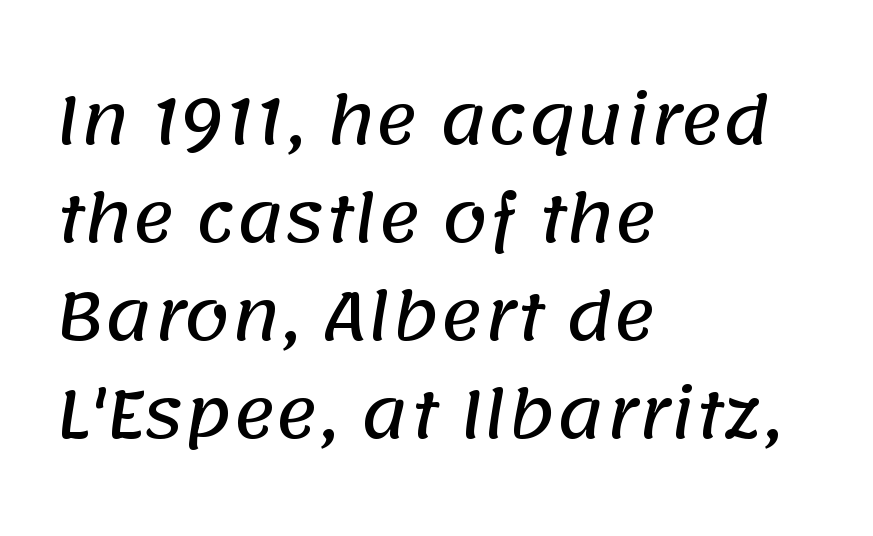
Spacing verdict: proportional, widths tailored to each character. Is this a sans? Yes — the strokes have no serifs. The setting favours the left margin, as ordinary paragraphs usually do. The passage shown stacks its lines at a standard gap. Honestly, the letter spacing is just normal — you wouldn't notice it. The words here are not underlined.
